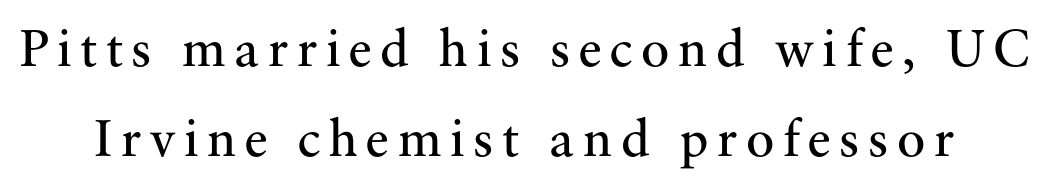
{"serif": "yes", "italic": "no", "bold": "no", "weight": "regular", "width": "normal", "stroke_contrast": "medium", "x_height": "small", "monospaced": "no", "underline": "no", "line_spacing": "normal", "line_spacing_ratio": 1.7, "glyph_px": 53}
